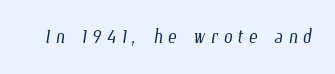
{"bold": "no", "underline": "no", "letter_spacing": "wide", "letter_spacing_em": 0.21, "glyph_px": 25}
